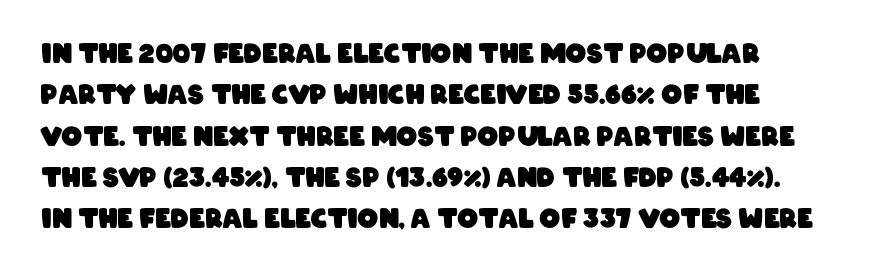
The image shows 26 px bold type; set normal line spacing (1.59x), normal letter spacing, not underlined.
